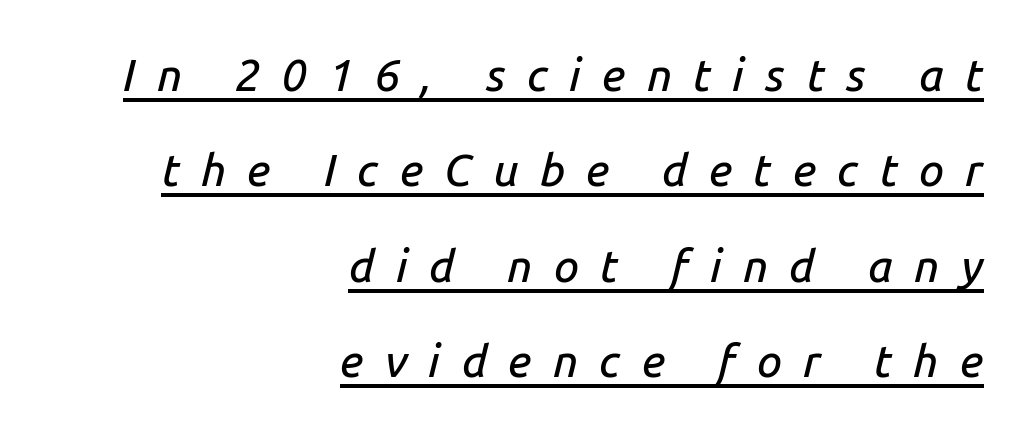
Q: Is the text italic (slanted)? A: Yes, it leans right by about 14 degrees.
Q: Is the text underlined? A: Yes.
Q: How is the paragraph aligned? A: Right-aligned.
Q: Is the spacing between letters normal or unusually wide? A: Unusually wide.
Q: Is the spacing between lines tight, normal or loose? A: Loose.
Q: Width (condensed, normal, or wide)? A: Normal.
Q: Stroke contrast? A: Low.
Q: x-height? A: Medium.
Q: Monospaced? A: No.
